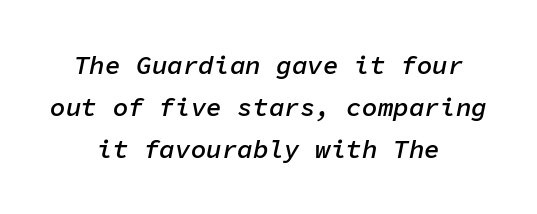
The image shows 26 px text type, italic (leaning right); set centered, normal line spacing (1.61x), normal letter spacing, not underlined.
